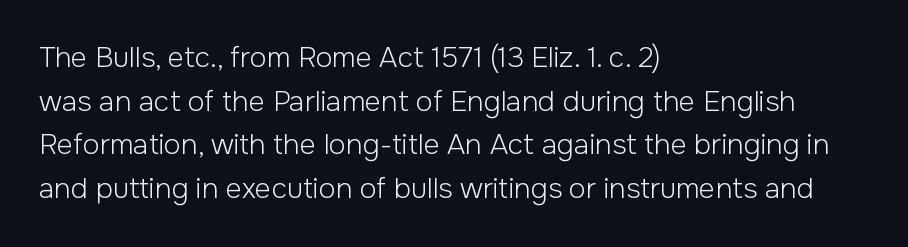
{"serif": "no", "italic": "no", "bold": "no", "weight": "light", "width": "normal", "stroke_contrast": "low", "x_height": "medium", "monospaced": "no", "underline": "no", "align": "left", "line_spacing": "normal", "line_spacing_ratio": 1.56, "letter_spacing": "normal", "letter_spacing_em": 0.0, "glyph_px": 28}
